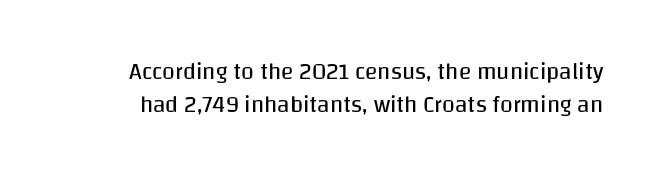
{"italic": "no", "bold": "no", "underline": "no", "line_spacing": "normal", "line_spacing_ratio": 1.43, "letter_spacing": "normal", "letter_spacing_em": 0.0, "glyph_px": 23}
